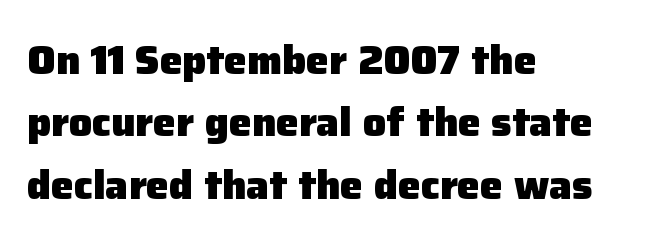
{"serif": "no", "italic": "no", "bold": "yes", "weight": "heavy", "width": "normal", "stroke_contrast": "low", "x_height": "medium", "monospaced": "no", "underline": "no", "align": "left", "line_spacing": "normal", "line_spacing_ratio": 1.52, "letter_spacing": "normal", "letter_spacing_em": 0.0, "glyph_px": 41}
